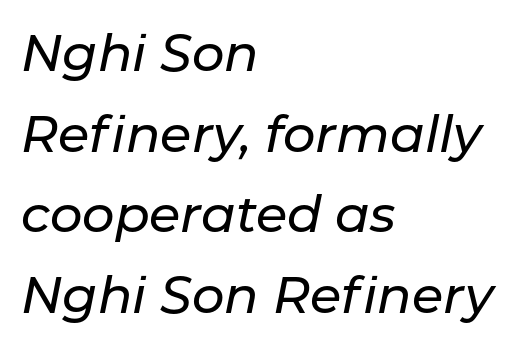
Reading down the block, your eye returns to a fixed left position each line. The rendering applies a slant to the glyphs. Honestly, there is no underline to notice here at all. Think of a printed novel: that variable character pitch is what you see here. The block of text has a typical density, with ordinary space between rows. Here the glyphs are tracked normally, forming tight word shapes.
